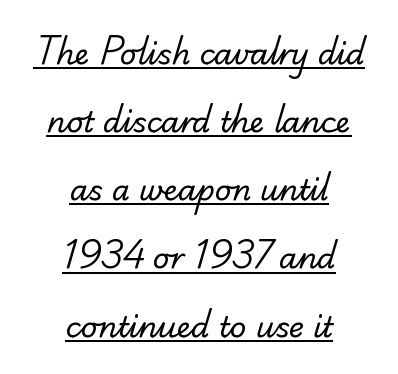
{"serif": "no", "bold": "no", "weight": "regular", "width": "normal", "stroke_contrast": "low", "x_height": "small", "monospaced": "no", "underline": "yes", "align": "center", "line_spacing": "loose", "line_spacing_ratio": 2.35, "letter_spacing": "normal", "letter_spacing_em": 0.0, "glyph_px": 29}
